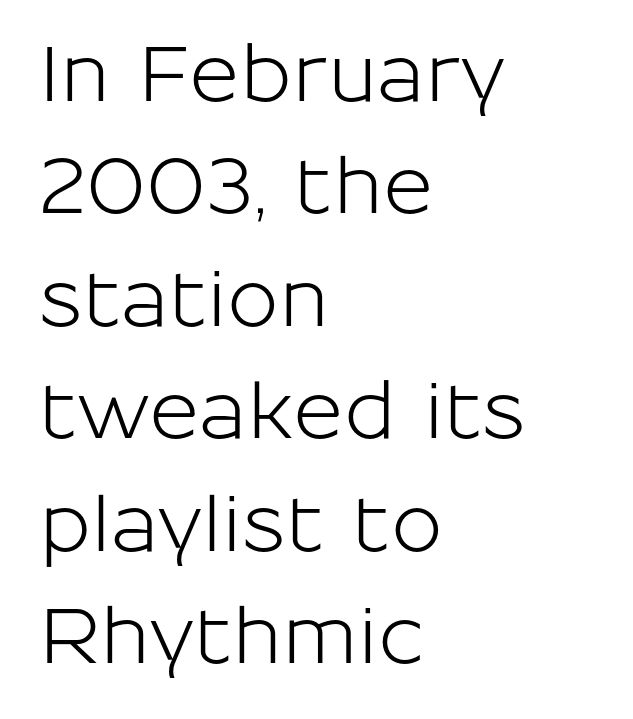
The image shows 77 px sans-serif type, upright; set left-aligned, normal line spacing (1.46x), normal letter spacing, not underlined; low stroke contrast and a medium x-height.
